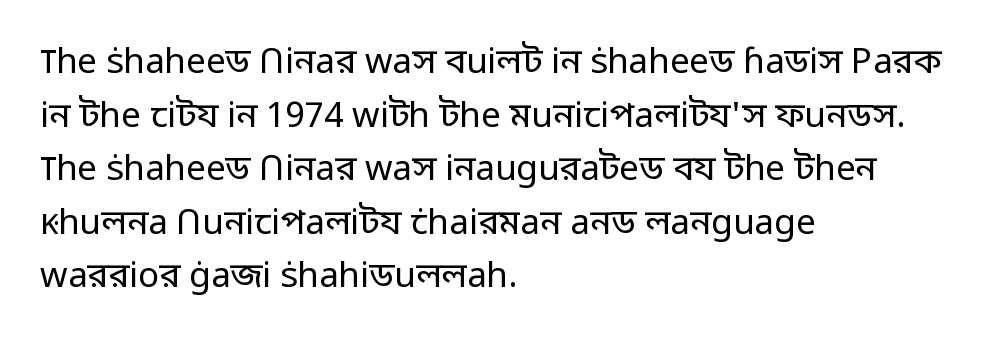
The image shows 35 px regular-weight sans-serif type, upright; set left-aligned, normal line spacing (1.53x), normal letter spacing, not underlined; low stroke contrast and a medium x-height.
